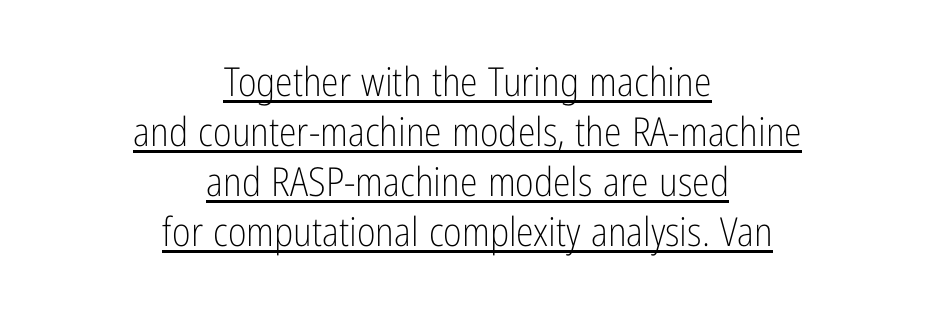
Q: Is the text bold? A: No.
Q: Is the text italic (slanted)? A: No, it is upright.
Q: Is the typeface a serif or a sans-serif typeface? A: Sans-serif.
Q: Is the text underlined? A: Yes.
Q: How is the paragraph aligned? A: Centered.
Q: Is the spacing between letters normal or unusually wide? A: Normal.
Q: Is the spacing between lines tight, normal or loose? A: Normal.
Q: Width (condensed, normal, or wide)? A: Condensed.
Q: Stroke contrast? A: Low.
Q: x-height? A: Medium.
Q: Monospaced? A: No.
